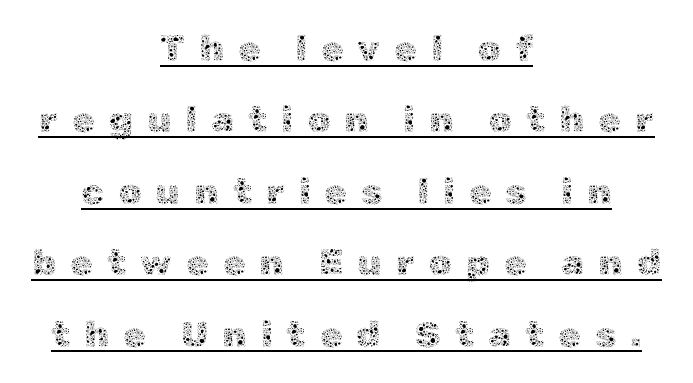
{"italic": "no", "bold": "no", "weight": "thin", "width": "normal", "x_height": "medium", "monospaced": "no", "underline": "yes", "align": "center", "line_spacing": "loose", "line_spacing_ratio": 1.93, "letter_spacing": "wide", "letter_spacing_em": 0.37, "glyph_px": 37}
